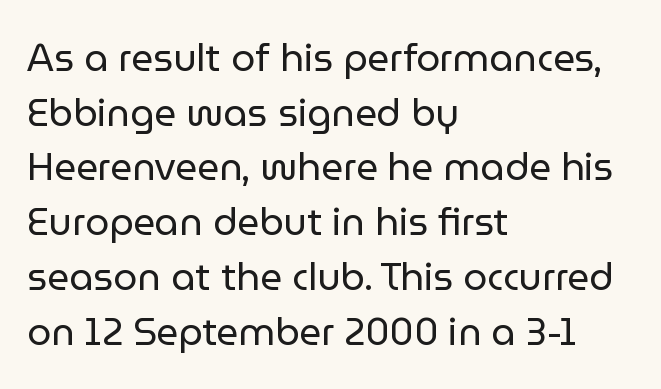
The image shows 38 px regular-weight sans-serif type, upright; set left-aligned, normal line spacing (1.44x), normal letter spacing, not underlined; low stroke contrast and a medium x-height.
